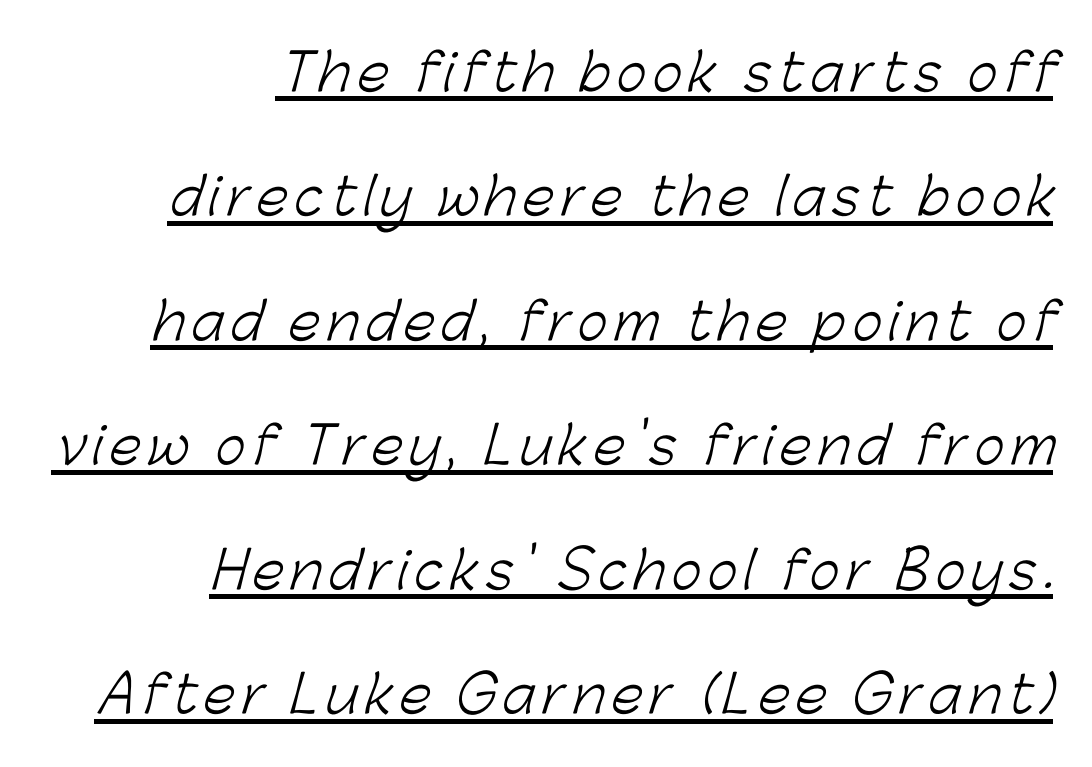
{"serif": "no", "bold": "no", "weight": "light", "width": "normal", "stroke_contrast": "low", "x_height": "medium", "monospaced": "no", "underline": "yes", "align": "right", "line_spacing": "loose", "line_spacing_ratio": 2.44, "glyph_px": 51}
